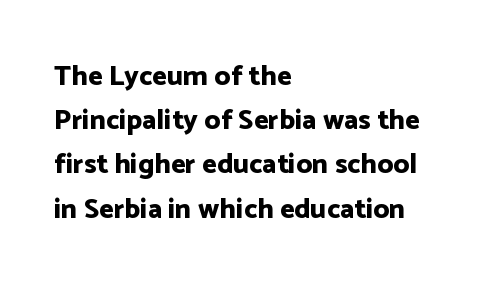
The image shows 28 px bold sans-serif type, upright; set left-aligned, normal line spacing (1.58x), normal letter spacing, not underlined; low stroke contrast and a medium x-height.
